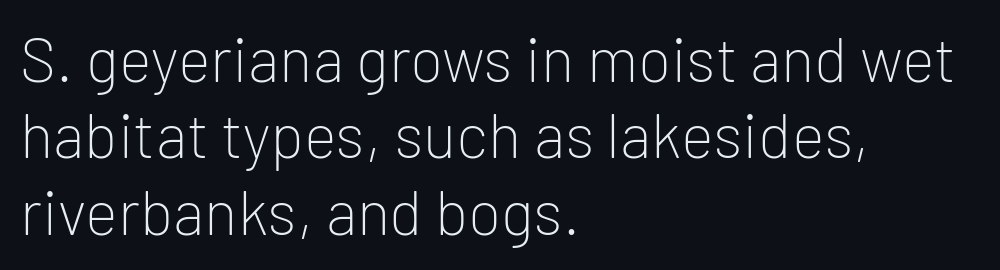
The image shows 62 px light sans-serif type, upright; set left-aligned, line spacing 1.23x, normal letter spacing, not underlined; low stroke contrast and a medium x-height.
